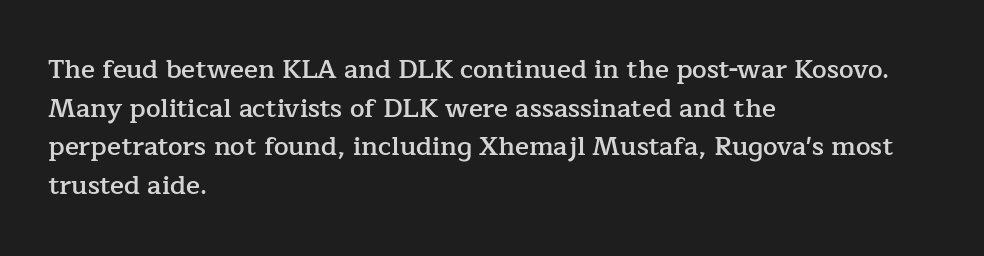
The image shows 26 px text type, upright; set left-aligned, normal line spacing (1.49x), normal letter spacing, not underlined.
